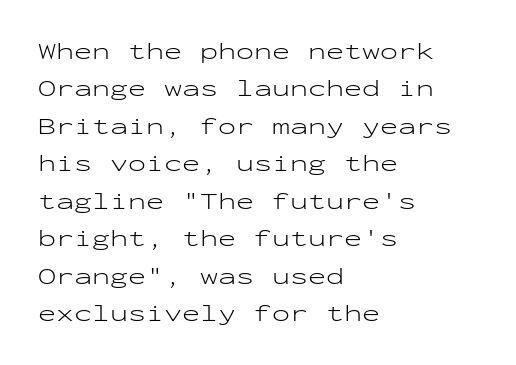
The image shows 24 px text type, upright; set left-aligned, normal line spacing (1.56x), normal letter spacing, not underlined.
